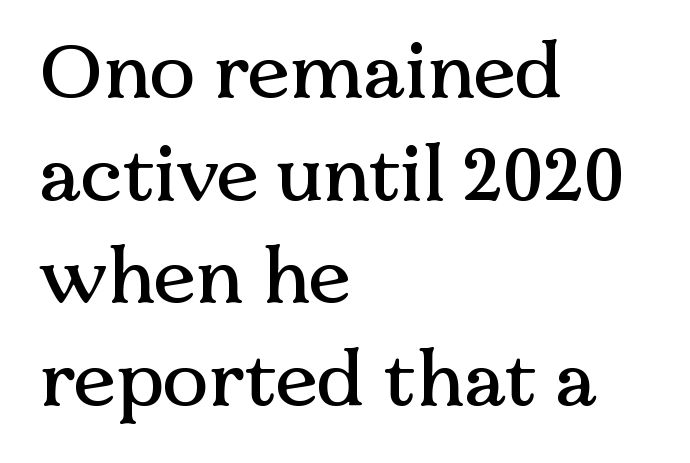
The image shows 76 px serif type, upright; set left-aligned, normal line spacing (1.35x), normal letter spacing, not underlined; medium stroke contrast and a medium x-height.
